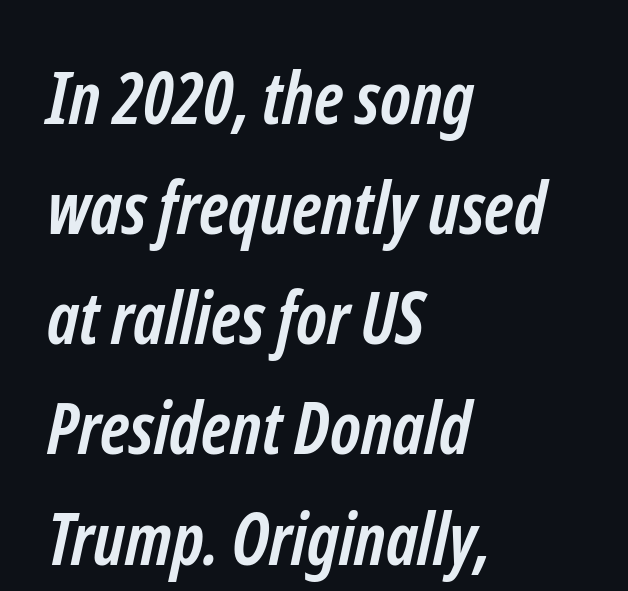
Q: Is the text bold? A: Yes.
Q: Is the typeface a serif or a sans-serif typeface? A: Sans-serif.
Q: Is the text underlined? A: No.
Q: How is the paragraph aligned? A: Left-aligned.
Q: Is the spacing between letters normal or unusually wide? A: Normal.
Q: Is the spacing between lines tight, normal or loose? A: Normal.
Q: Width (condensed, normal, or wide)? A: Condensed.
Q: Stroke contrast? A: Low.
Q: x-height? A: Medium.
Q: Monospaced? A: No.
